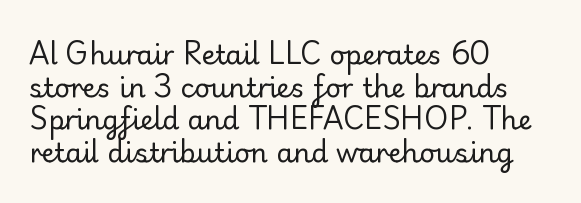
{"italic": "no", "bold": "no", "underline": "no", "align": "left", "line_spacing_ratio": 1.21, "letter_spacing": "normal", "letter_spacing_em": 0.0, "glyph_px": 27}
